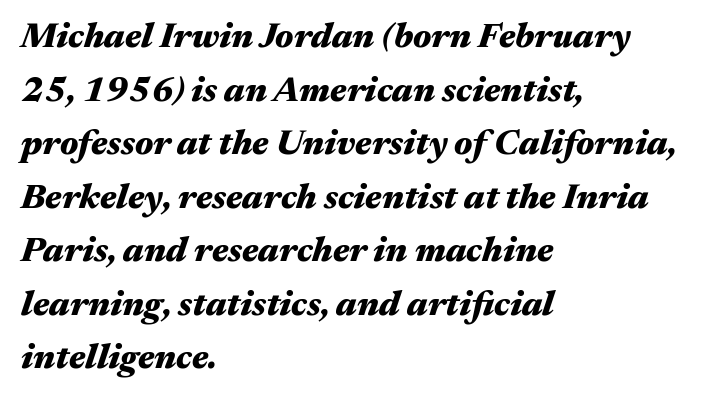
Q: Is the text bold? A: Yes.
Q: Is the text italic (slanted)? A: Yes, it leans right by about 17 degrees.
Q: Is the text underlined? A: No.
Q: How is the paragraph aligned? A: Left-aligned.
Q: Is the spacing between letters normal or unusually wide? A: Normal.
Q: Is the spacing between lines tight, normal or loose? A: Normal.
Q: Width (condensed, normal, or wide)? A: Wide.
Q: Stroke contrast? A: Medium.
Q: x-height? A: Medium.
Q: Monospaced? A: No.
